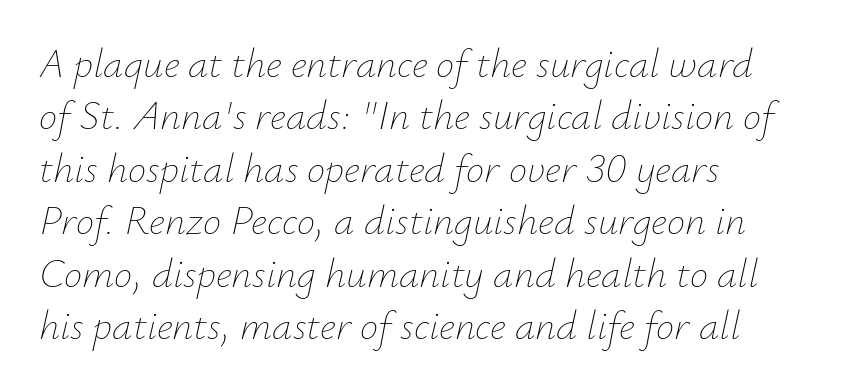
The image shows 41 px thin type, italic (leaning right); set left-aligned, normal line spacing (1.28x), normal letter spacing, not underlined; low stroke contrast and a small x-height.
